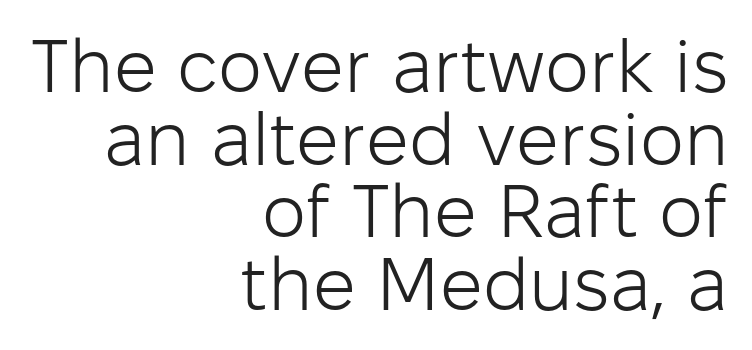
The image shows 75 px light sans-serif type, upright; set right-aligned, tight line spacing (0.97x), normal letter spacing, not underlined; low stroke contrast and a medium x-height.
